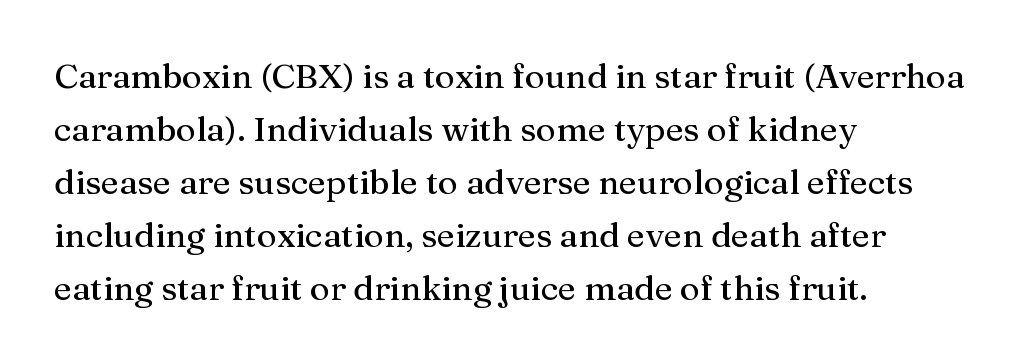
Descenders hang freely into open space. Stroke terminals: seriffed. Each word holds together tightly as a unit, with standard inter-letter gaps. Baseline-to-baseline distance is the conventional proportion of letter height. This sample is left-justified, so line endings fall wherever the words run out.
